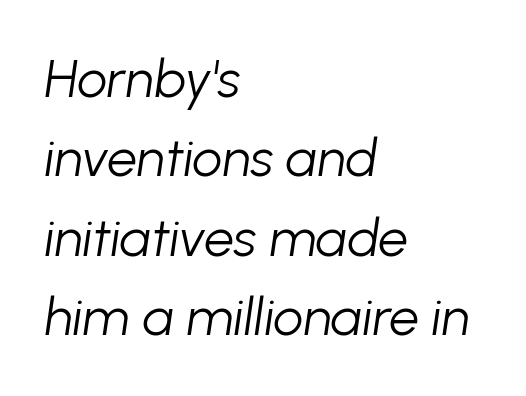
Is the type slanted? Yes — the strokes lean at a clear angle. A bare baseline throughout the passage. You could call the tracking neutral — neither tight nor loose. Horizontally, the lines are justified to the leading edge only. This reads as an unemphasized weight, regular at the heaviest. Character widths vary here, with narrow letters taking less room than wide ones.
